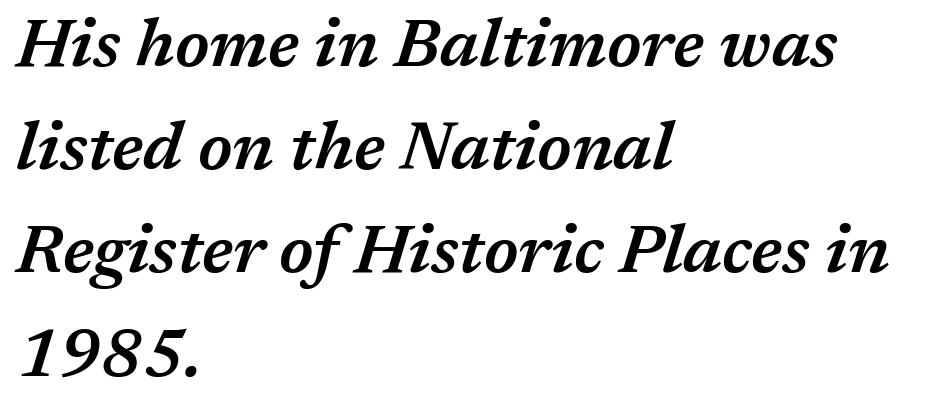
{"italic": "yes", "lean": "right", "slant_degrees": 17, "bold": "semi", "weight": "semibold", "width": "normal", "stroke_contrast": "medium", "x_height": "medium", "monospaced": "no", "underline": "no", "align": "left", "line_spacing": "normal", "line_spacing_ratio": 1.54, "letter_spacing": "normal", "letter_spacing_em": 0.0, "glyph_px": 67}
